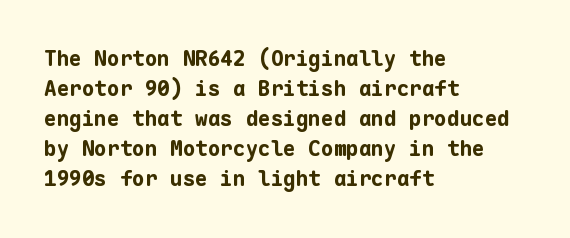
{"italic": "no", "bold": "yes", "underline": "no", "align": "left", "line_spacing": "normal", "line_spacing_ratio": 1.43, "letter_spacing": "normal", "letter_spacing_em": 0.0, "glyph_px": 21}
